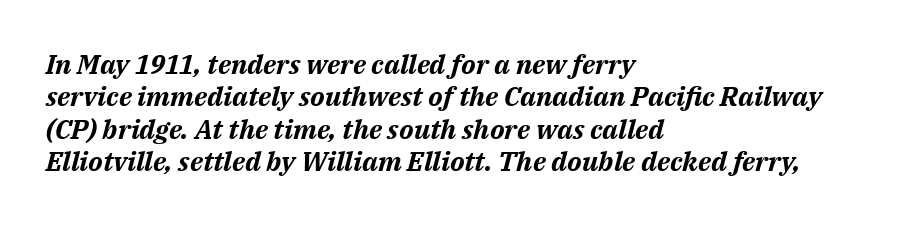
These lines are set flush left with a ragged right edge. The baseline area is clear. The glyphs look as if they've been sheared to an angle. Does extra space separate the letters? No, they use regular spacing. A full-strength bold gives these letters their thick strokes.
